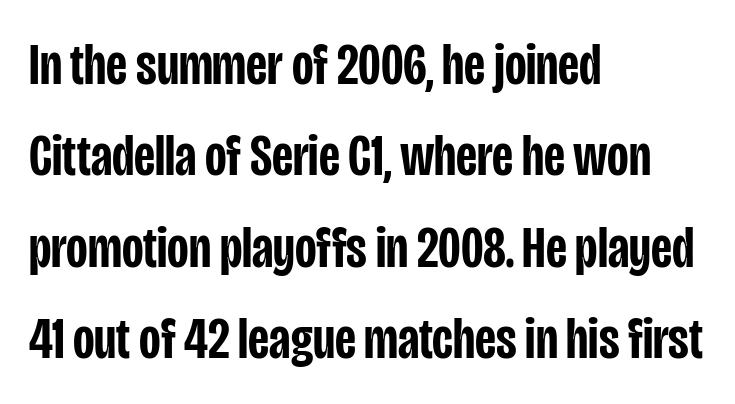
{"serif": "no", "italic": "no", "bold": "semi", "weight": "semibold", "width": "condensed", "stroke_contrast": "low", "x_height": "large", "monospaced": "no", "underline": "no", "align": "left", "line_spacing": "normal", "line_spacing_ratio": 1.55, "letter_spacing": "normal", "letter_spacing_em": 0.0, "glyph_px": 59}
